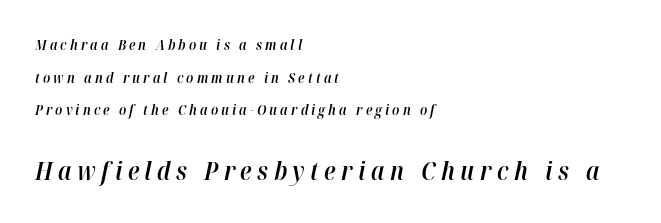
If you drew a ruler down the left edge, every line would touch it. Yep, that's italic — everything's leaning. Between one letter and the next there's a generous, obvious gap. Airy leading. The string is rendered with underlining switched off. The face used here appears at its bigger size in the lower chunk.
